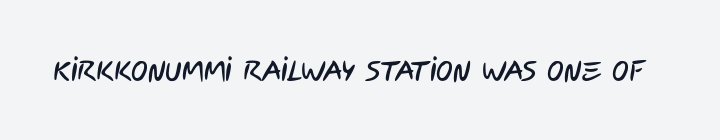
Descenders are the only things crossing below the line. To sum up the face: it is a sans, with no serifs. The gaps between neighbouring characters are ordinary and unremarkable. Each letter keeps its own natural width here, so spacing adapts to shape.
